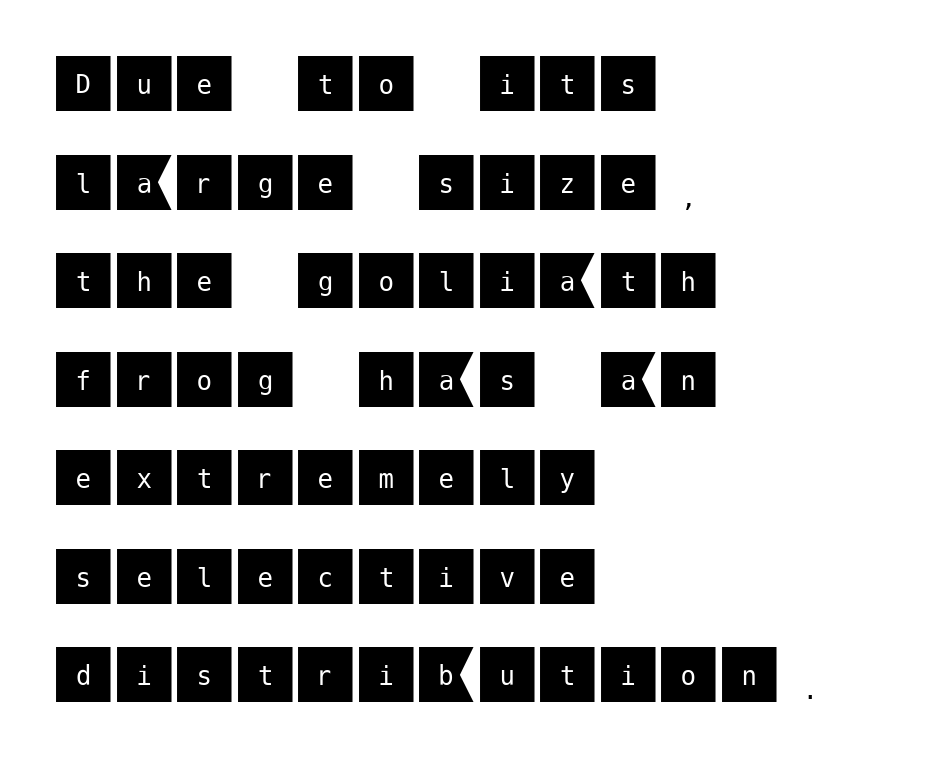
{"serif": "no", "italic": "no", "width": "normal", "stroke_contrast": "medium", "x_height": "large", "underline": "no", "align": "left", "line_spacing": "normal", "line_spacing_ratio": 1.59, "letter_spacing": "normal", "letter_spacing_em": 0.0, "glyph_px": 62}
